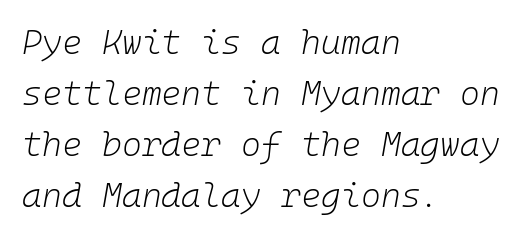
Q: Is the text bold? A: No.
Q: Is the text italic (slanted)? A: Yes, it leans right by about 10 degrees.
Q: Is the text underlined? A: No.
Q: How is the paragraph aligned? A: Left-aligned.
Q: Is the spacing between letters normal or unusually wide? A: Normal.
Q: Is the spacing between lines tight, normal or loose? A: Normal.
Q: Width (condensed, normal, or wide)? A: Normal.
Q: Stroke contrast? A: Low.
Q: x-height? A: Medium.
Q: Monospaced? A: Yes.
